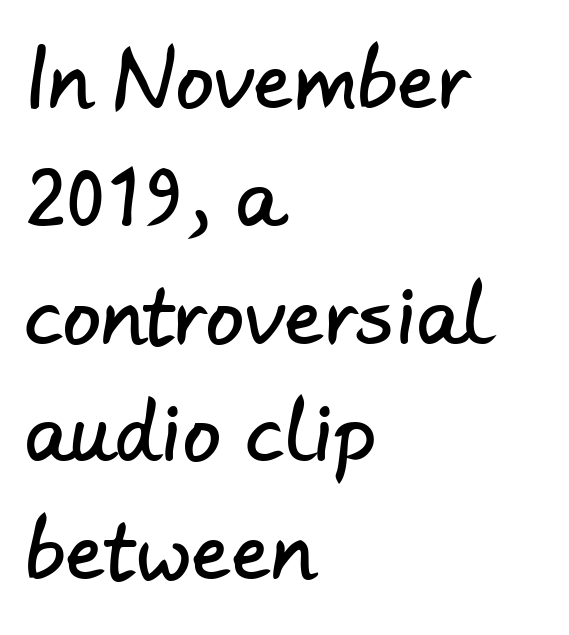
Caption: multi-line text, flush left, ragged right. This is sans-serif lettering, the kind often seen on screens and signage. Descenders are the only things crossing below the line. If you measured baseline to baseline, you'd find a middling distance.
